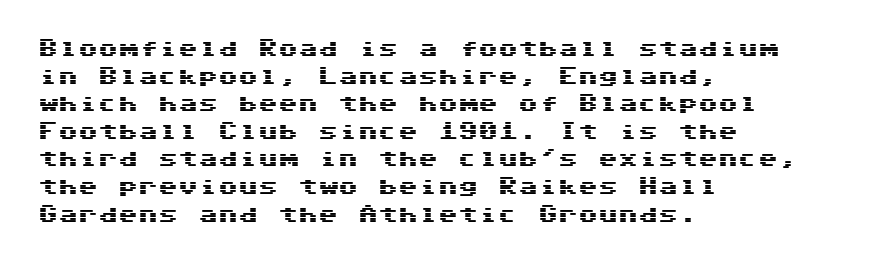
The block of text has a typical density, with ordinary space between rows. The letters stand straight up with perfectly vertical stems. Line starts are locked; line ends wander. Between one letter and the next there's only the usual sliver of space. Type without underlining.
